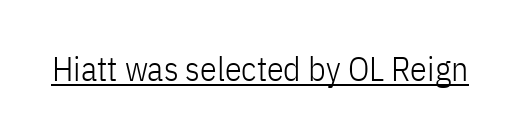
This sample uses an upright cut, with every glyph sitting square on the baseline. A quiet, ordinary-to-light weight characterises the typeface. These characters rest on top of a visible drawn line. The letters advance in unequal steps, a hallmark of proportional type. In terms of letterform style, serifs are entirely absent. Does extra space separate the letters? No, they use regular spacing.
